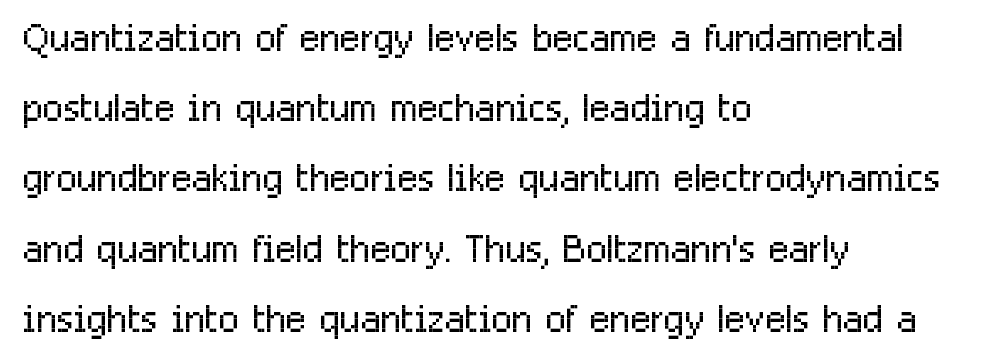
The image shows 54 px light, condensed sans-serif type, upright; set left-aligned, normal line spacing (1.3x), normal letter spacing, not underlined; low stroke contrast and a medium x-height.
